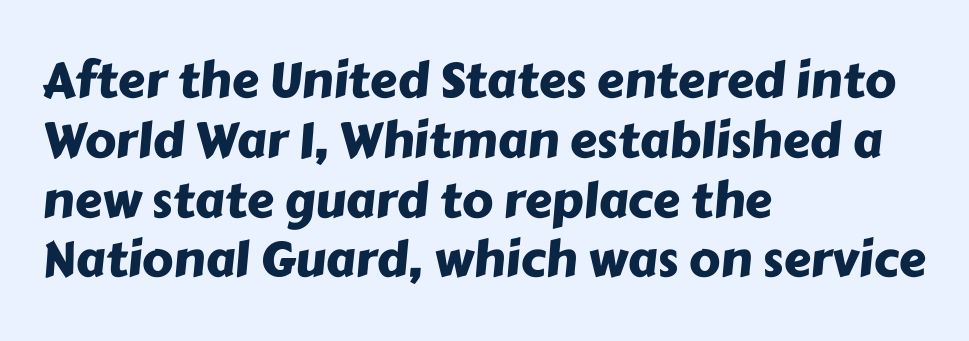
Letter spacing: default. Lines of text with bare space underneath. Each line starts at the same left margin while the right side varies. The rendering uses natural spacing where letterforms have individual widths. The typeface chosen for these lines omits serifs.
